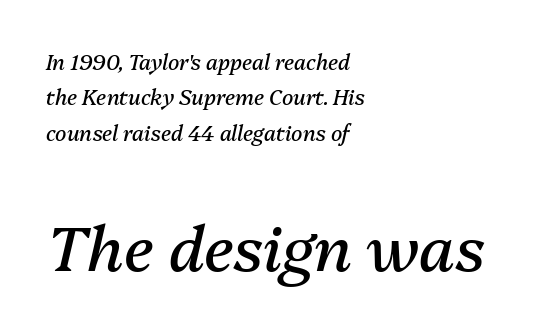
Q: Is the text bold? A: No.
Q: Is the text italic (slanted)? A: Yes, it leans right by about 13 degrees.
Q: Is the text underlined? A: No.
Q: How is the paragraph aligned? A: Left-aligned.
Q: Is the spacing between letters normal or unusually wide? A: Normal.
Q: Is the spacing between lines tight, normal or loose? A: Normal.
Q: Which block of text is set in a larger size, the first (top) or the second (bottom)? A: The second (bottom) one.
Q: Width (condensed, normal, or wide)? A: Normal.
Q: Stroke contrast? A: Medium.
Q: x-height? A: Medium.
Q: Monospaced? A: No.
